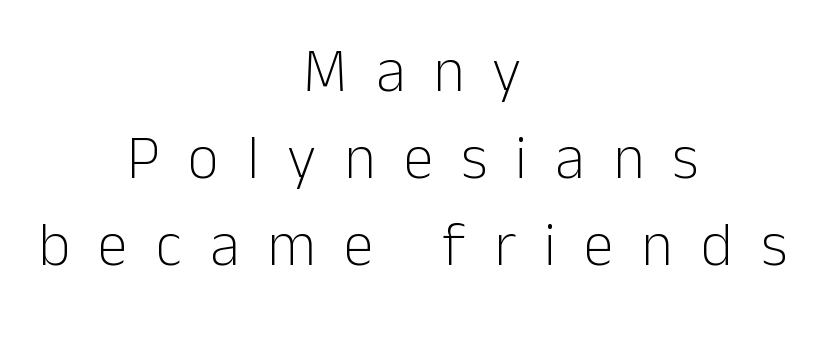
The image shows 61 px light sans-serif type, upright; set centered, normal line spacing (1.43x), unusually wide letter spacing (+0.46 em), not underlined; low stroke contrast and a medium x-height.
